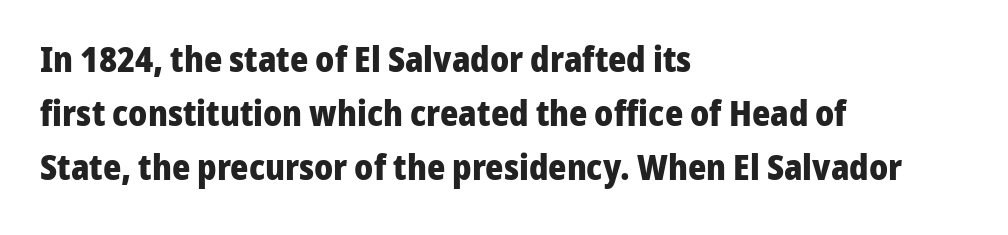
{"serif": "no", "italic": "no", "bold": "yes", "weight": "heavy", "width": "normal", "stroke_contrast": "low", "x_height": "medium", "monospaced": "no", "underline": "no", "align": "left", "line_spacing": "normal", "line_spacing_ratio": 1.54, "letter_spacing": "normal", "letter_spacing_em": 0.0, "glyph_px": 35}
